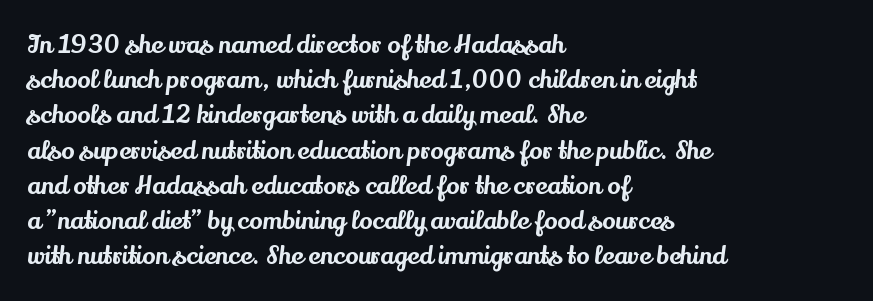
The image shows 25 px text type; set left-aligned, normal line spacing (1.41x), normal letter spacing, not underlined.
